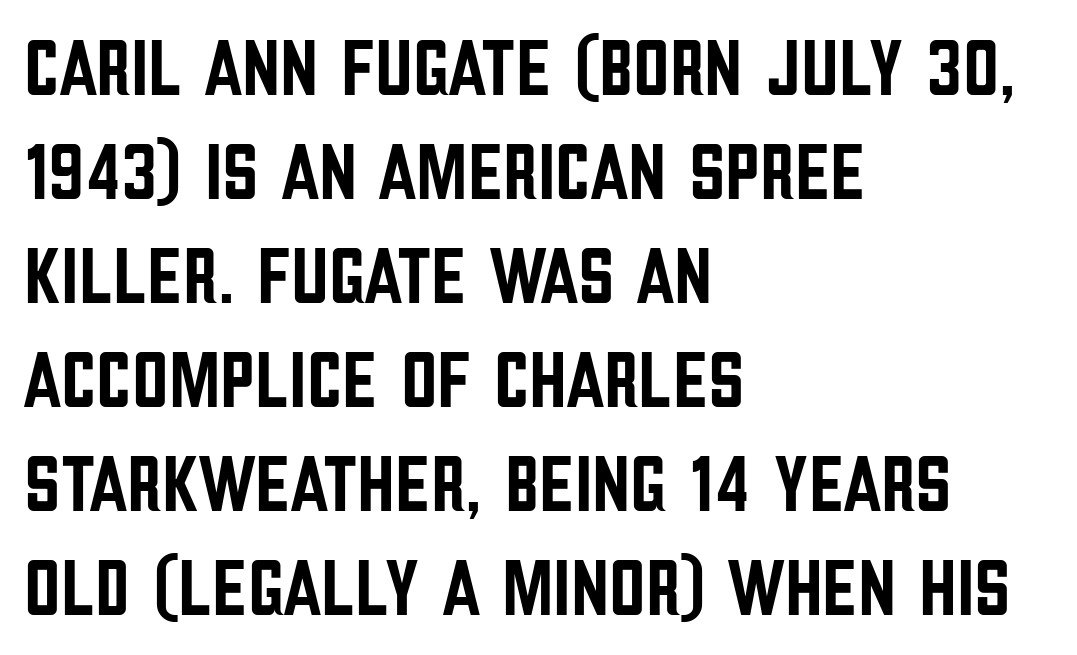
Compared with typical body copy, the letter spacing here is the same. Here the designer chose a conventional face with non-uniform glyph widths. The passage is arranged the way most books set body copy — flush left. These lines sit exactly where default settings would place them. Check where the strokes stop: nothing finishes them off — pure sans. Letters rest on an invisible, unmarked baseline.
